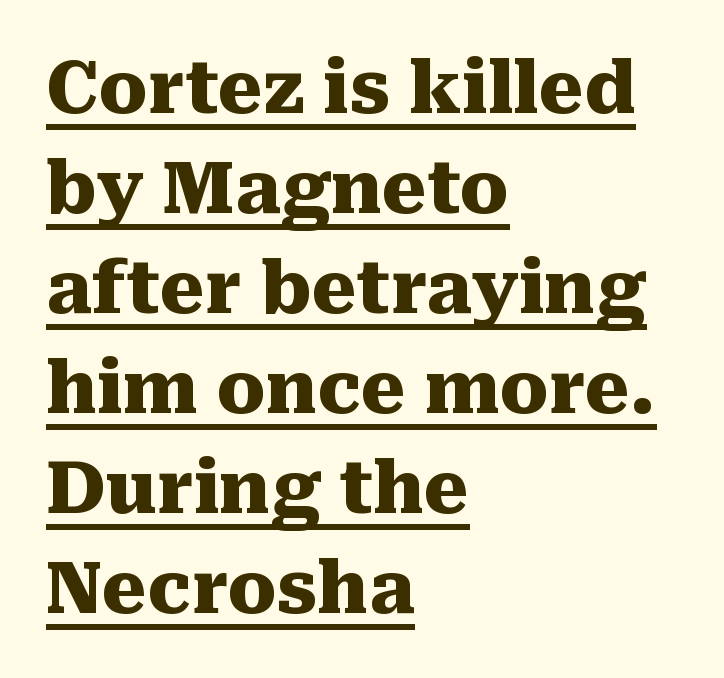
The image shows 72 px heavy serif type, upright; set left-aligned, normal line spacing (1.39x), normal letter spacing, underlined; medium stroke contrast and a medium x-height.
